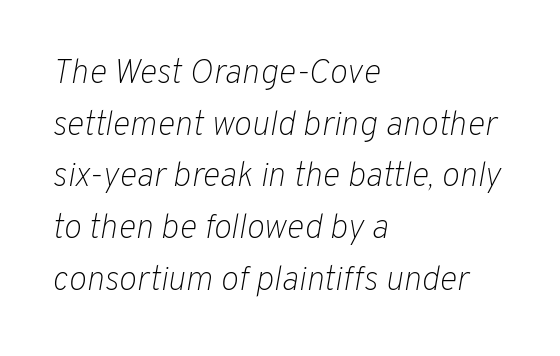
The image shows 34 px light type, italic (leaning right); set left-aligned, normal line spacing (1.52x), normal letter spacing, not underlined; low stroke contrast and a medium x-height.
